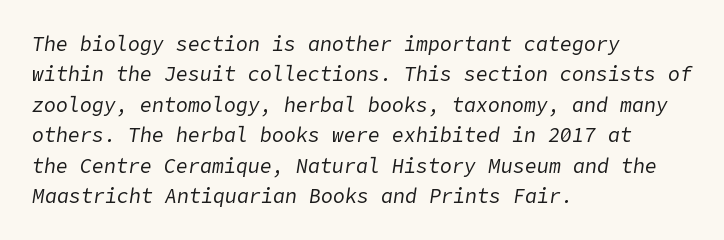
Q: Is the text bold? A: No.
Q: Is the text italic (slanted)? A: Yes, it leans right by about 9 degrees.
Q: Is the text underlined? A: No.
Q: How is the paragraph aligned? A: Left-aligned.
Q: Is the spacing between letters normal or unusually wide? A: Normal.
Q: Is the spacing between lines tight, normal or loose? A: Normal.
